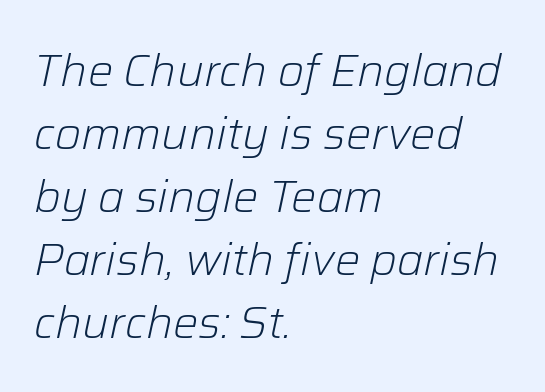
{"italic": "yes", "lean": "right", "slant_degrees": 12, "bold": "no", "weight": "light", "width": "normal", "stroke_contrast": "low", "x_height": "medium", "monospaced": "no", "underline": "no", "align": "left", "line_spacing": "normal", "line_spacing_ratio": 1.4, "letter_spacing": "normal", "letter_spacing_em": 0.0, "glyph_px": 45}
